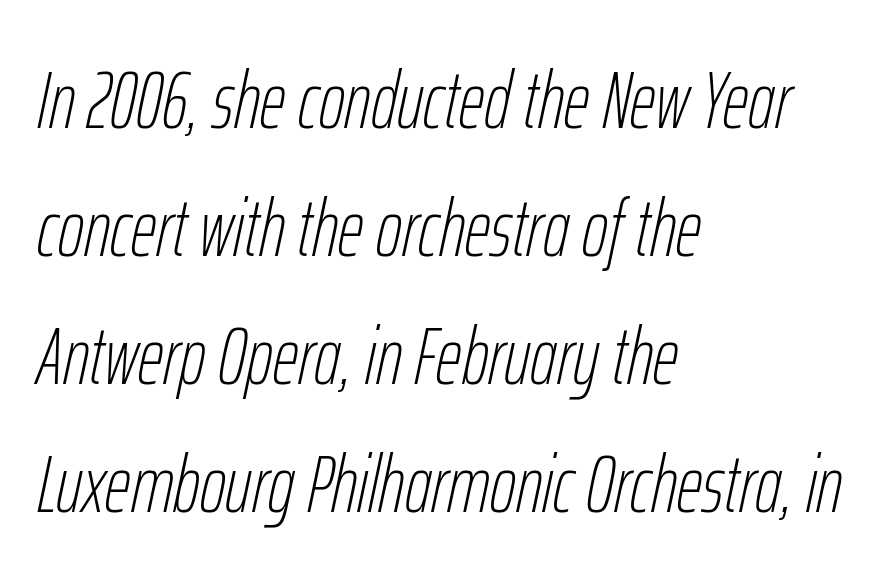
Q: Is the text bold? A: No.
Q: Is the text italic (slanted)? A: Yes, it leans right by about 12 degrees.
Q: Is the text underlined? A: No.
Q: How is the paragraph aligned? A: Left-aligned.
Q: Is the spacing between letters normal or unusually wide? A: Normal.
Q: Is the spacing between lines tight, normal or loose? A: Normal.
Q: Width (condensed, normal, or wide)? A: Condensed.
Q: Stroke contrast? A: Low.
Q: x-height? A: Medium.
Q: Monospaced? A: No.
